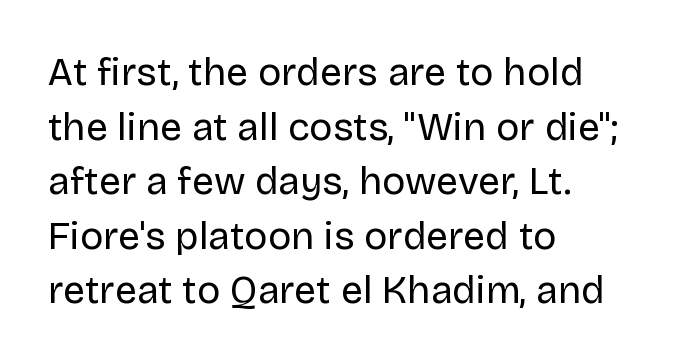
{"serif": "no", "italic": "no", "bold": "no", "weight": "regular", "width": "normal", "stroke_contrast": "low", "x_height": "large", "monospaced": "no", "underline": "no", "align": "left", "line_spacing": "normal", "line_spacing_ratio": 1.4, "letter_spacing": "normal", "letter_spacing_em": 0.0, "glyph_px": 39}
